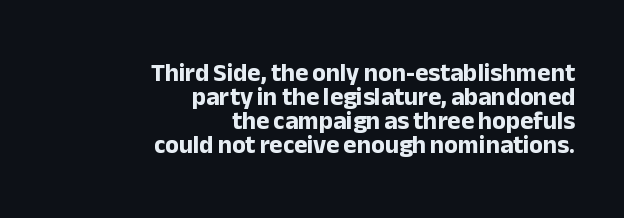
{"italic": "no", "bold": "yes", "underline": "no", "align": "right", "line_spacing": "tight", "line_spacing_ratio": 0.96, "letter_spacing": "normal", "letter_spacing_em": 0.0, "glyph_px": 25}
